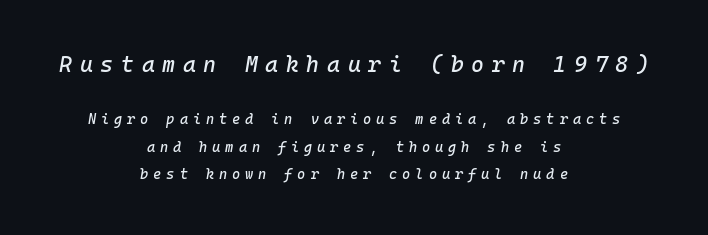
Q: Is the text italic (slanted)? A: Yes, it leans right by about 10 degrees.
Q: Is the text underlined? A: No.
Q: How is the paragraph aligned? A: Centered.
Q: Is the spacing between letters normal or unusually wide? A: Unusually wide.
Q: Is the spacing between lines tight, normal or loose? A: Loose.
Q: Which block of text is set in a larger size, the first (top) or the second (bottom)? A: The first (top) one.
